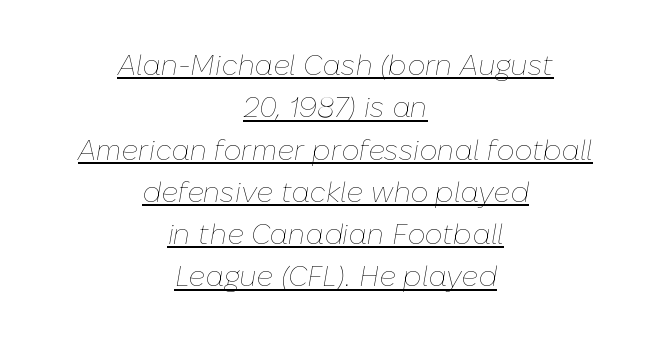
Both edges are ragged and mirror each other, which tells us the setting is centered. Quick note: interline space is typical. Each word holds together tightly as a unit, with standard inter-letter gaps. A typesetter would call this proportional, since set widths differ per character. Notice how the stems are inclined rather than vertical — that's the hallmark of italics. A quiet, ordinary-to-light weight characterises the typeface.
